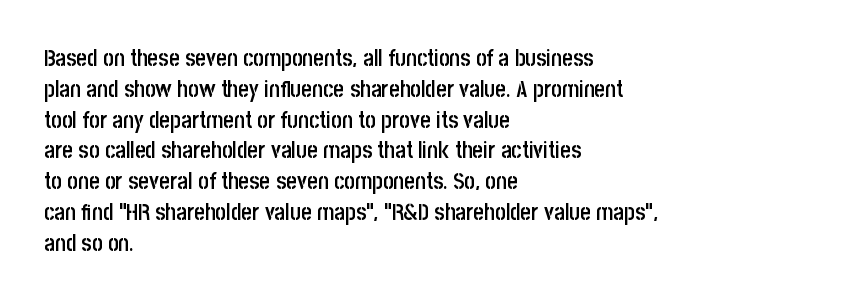
Q: Is the text bold? A: Semi-bold.
Q: Is the text italic (slanted)? A: No, it is upright.
Q: Is the text underlined? A: No.
Q: How is the paragraph aligned? A: Left-aligned.
Q: Is the spacing between letters normal or unusually wide? A: Normal.
Q: Is the spacing between lines tight, normal or loose? A: Normal.
